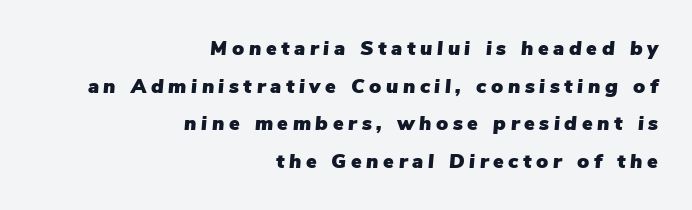
Q: Is the text italic (slanted)? A: Yes, it leans right by about 5 degrees.
Q: Is the text underlined? A: No.
Q: How is the paragraph aligned? A: Right-aligned.
Q: Is the spacing between letters normal or unusually wide? A: Unusually wide.
